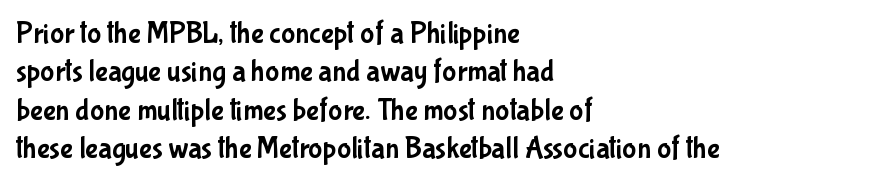
Visually the block forms a straight wall on the left and a jagged coastline on the right. Proportional: the letters do not fall into vertical columns. Characters remain perfectly vertical along every line. The gap between lines stays unmarked. Honestly, the letter spacing is just normal — you wouldn't notice it.
